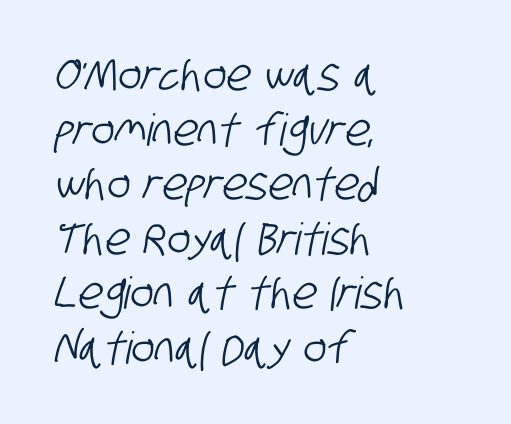
The image shows 44 px condensed sans-serif type; set left-aligned, line spacing 1.24x, normal letter spacing, not underlined; low stroke contrast and a large x-height.
